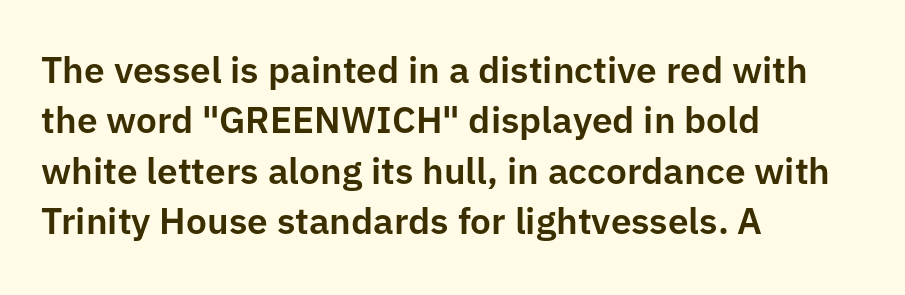
The image shows 37 px sans-serif type, upright; set left-aligned, normal line spacing (1.36x), normal letter spacing, not underlined; low stroke contrast and a medium x-height.
